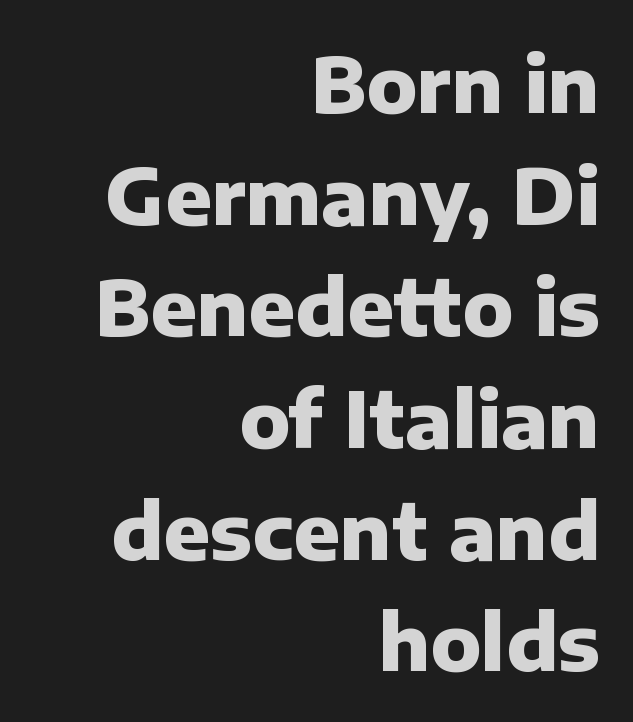
You could not count columns in this text — the font is proportionally spaced. Vertical spacing — default. All the whitespace from short lines collects on the left. Look at the stroke-to-counter ratio: heavy, a bold. Glance below the letters and you will spot only blank space.
